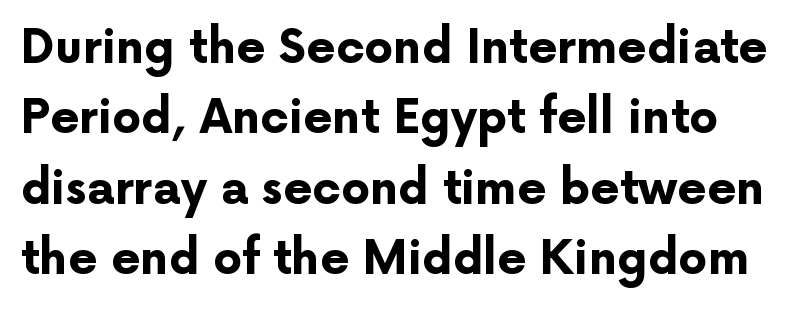
The image shows 46 px bold sans-serif type, upright; set normal line spacing (1.53x), normal letter spacing, not underlined; low stroke contrast and a medium x-height.
